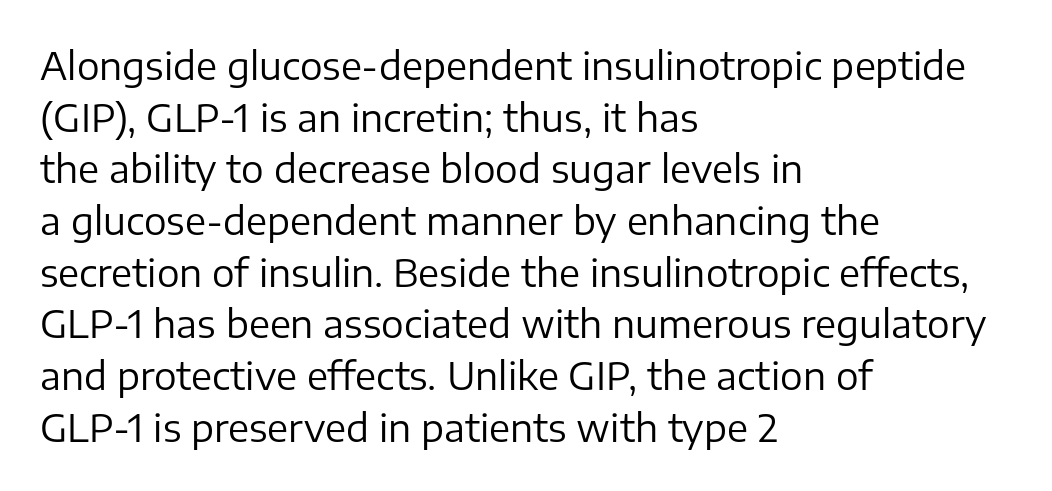
Q: Is the text bold? A: No.
Q: Is the text italic (slanted)? A: No, it is upright.
Q: Is the typeface a serif or a sans-serif typeface? A: Sans-serif.
Q: Is the text underlined? A: No.
Q: How is the paragraph aligned? A: Left-aligned.
Q: Is the spacing between letters normal or unusually wide? A: Normal.
Q: Is the spacing between lines tight, normal or loose? A: Normal.
Q: Width (condensed, normal, or wide)? A: Normal.
Q: Stroke contrast? A: Low.
Q: x-height? A: Medium.
Q: Monospaced? A: No.
